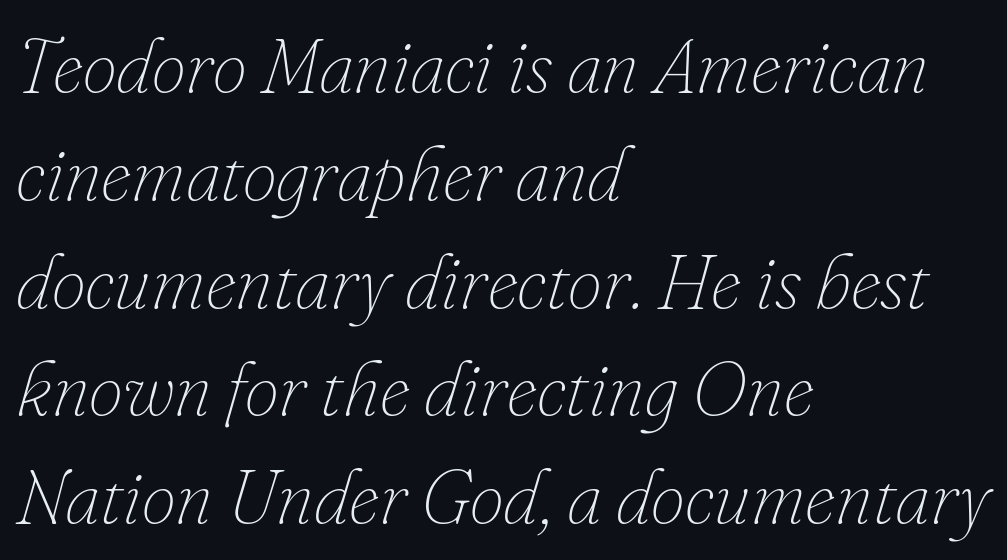
{"italic": "yes", "lean": "right", "slant_degrees": 16, "bold": "no", "weight": "thin", "width": "normal", "stroke_contrast": "low", "x_height": "small", "monospaced": "no", "underline": "no", "align": "left", "line_spacing": "normal", "line_spacing_ratio": 1.4, "letter_spacing": "normal", "letter_spacing_em": 0.0, "glyph_px": 77}
